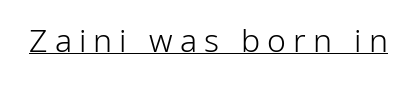
The image shows 32 px light sans-serif type, upright; set unusually wide letter spacing (+0.22 em), underlined; low stroke contrast and a medium x-height.
